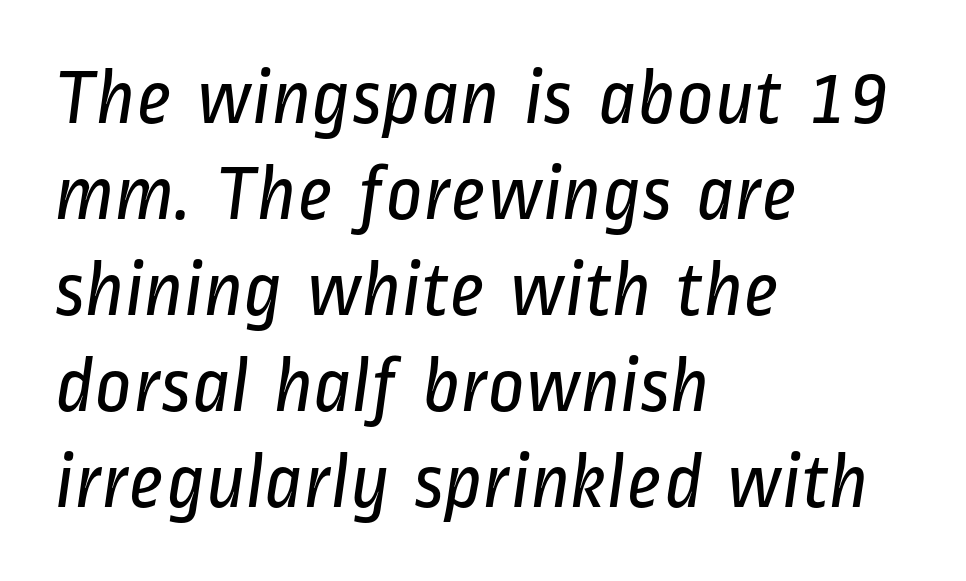
Q: Is the text bold? A: No.
Q: Is the typeface a serif or a sans-serif typeface? A: Sans-serif.
Q: Is the text underlined? A: No.
Q: How is the paragraph aligned? A: Left-aligned.
Q: Is the spacing between letters normal or unusually wide? A: Normal.
Q: Width (condensed, normal, or wide)? A: Condensed.
Q: Stroke contrast? A: Low.
Q: x-height? A: Medium.
Q: Monospaced? A: No.
